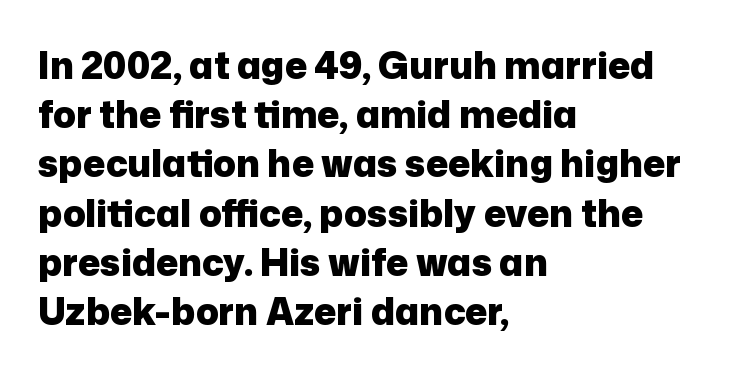
The rendering shows plain stroke endings on the letterforms — a sans-serif design. Here the glyphs are tracked normally, forming tight word shapes. The lines sit at an ordinary, default distance from one another. The gap between lines stays unmarked. Does the copy run flush right? No — it runs flush left. Proportional: the letters do not fall into vertical columns.
